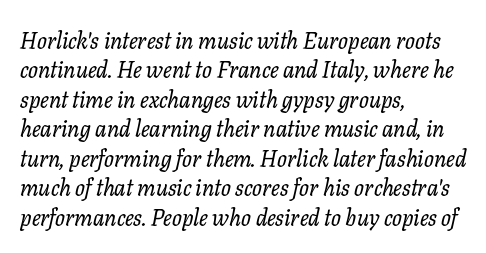
Q: Is the text italic (slanted)? A: Yes, it leans right by about 11 degrees.
Q: Is the text underlined? A: No.
Q: How is the paragraph aligned? A: Left-aligned.
Q: Is the spacing between letters normal or unusually wide? A: Normal.
Q: Is the spacing between lines tight, normal or loose? A: Normal.
